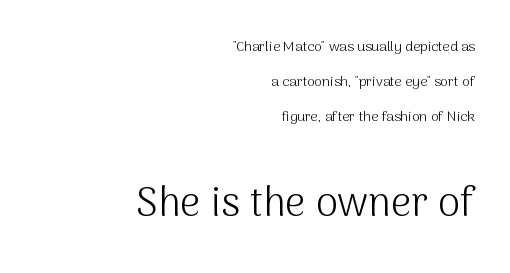
Q: Is the text bold? A: No.
Q: Is the text italic (slanted)? A: No, it is upright.
Q: Is the typeface a serif or a sans-serif typeface? A: Sans-serif.
Q: Is the text underlined? A: No.
Q: How is the paragraph aligned? A: Right-aligned.
Q: Is the spacing between letters normal or unusually wide? A: Normal.
Q: Is the spacing between lines tight, normal or loose? A: Loose.
Q: Which block of text is set in a larger size, the first (top) or the second (bottom)? A: The second (bottom) one.
Q: Width (condensed, normal, or wide)? A: Normal.
Q: Stroke contrast? A: Medium.
Q: x-height? A: Medium.
Q: Monospaced? A: No.
